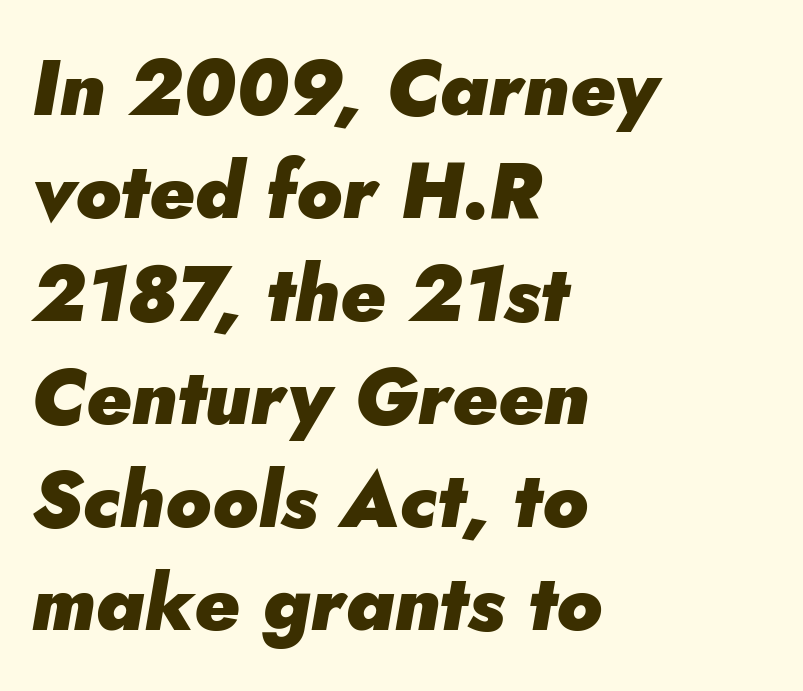
The passage is arranged the way most books set body copy — flush left. Yep, that's italic — everything's leaning. The strip under each line holds only bare page. Here the glyphs are tracked normally, forming tight word shapes. Vertically, the passage feels balanced, rows spaced as you'd expect.
